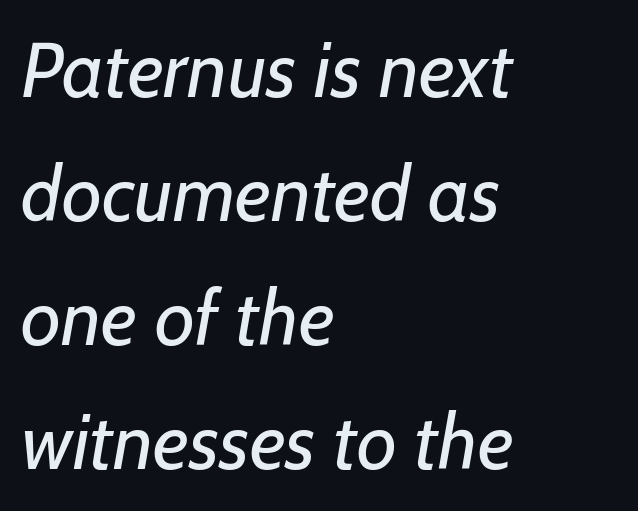
The compositor pushed each line to the left boundary. Note the varied advance widths — an 'i' is clearly narrower than an 'm'. A bare baseline throughout the passage. Nobody touched the tracking dial on this one. One glance says typical: line gaps are just what's usual. On a weight scale, this lands at 450 or below.
